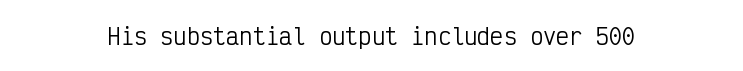
{"italic": "no", "bold": "no", "underline": "no", "letter_spacing": "normal", "letter_spacing_em": 0.0, "glyph_px": 22}
